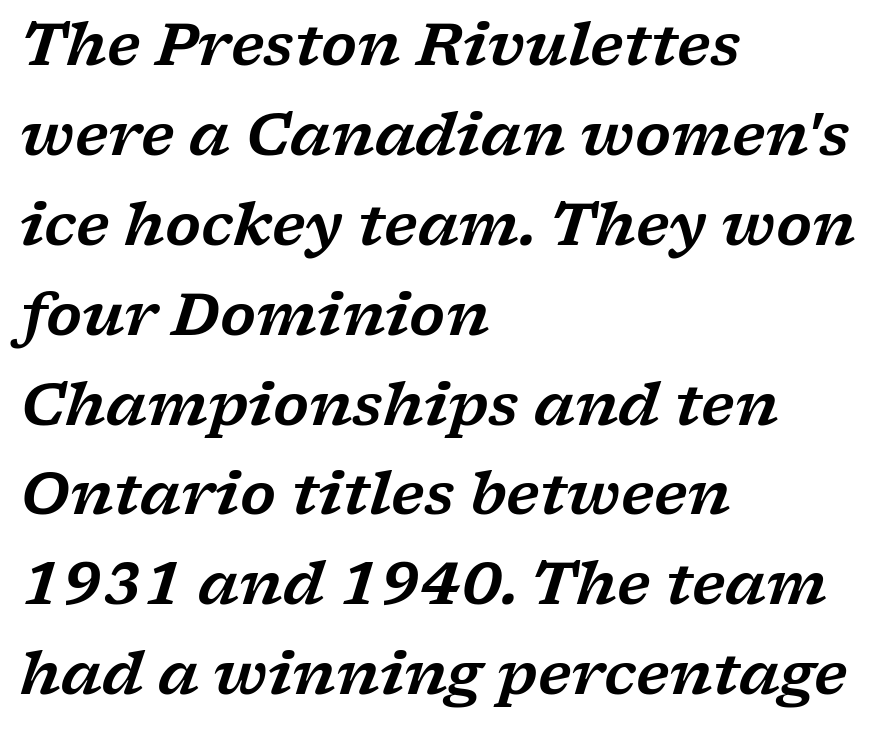
Q: Is the text italic (slanted)? A: Yes, it leans right by about 17 degrees.
Q: Is the typeface a serif or a sans-serif typeface? A: Serif.
Q: Is the text underlined? A: No.
Q: How is the paragraph aligned? A: Left-aligned.
Q: Is the spacing between letters normal or unusually wide? A: Normal.
Q: Is the spacing between lines tight, normal or loose? A: Normal.
Q: Width (condensed, normal, or wide)? A: Wide.
Q: Stroke contrast? A: Low.
Q: x-height? A: Medium.
Q: Monospaced? A: No.
